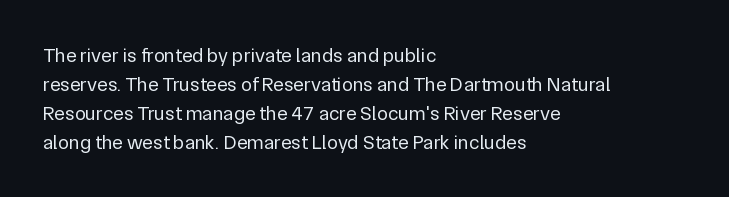
The image shows 20 px text type, upright; set left-aligned, normal line spacing (1.45x), normal letter spacing, not underlined.
